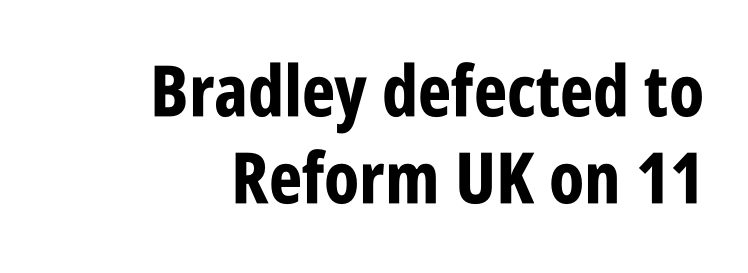
The image shows 71 px bold, condensed sans-serif type, upright; set right-aligned, line spacing 1.23x, normal letter spacing, not underlined; low stroke contrast and a large x-height.
